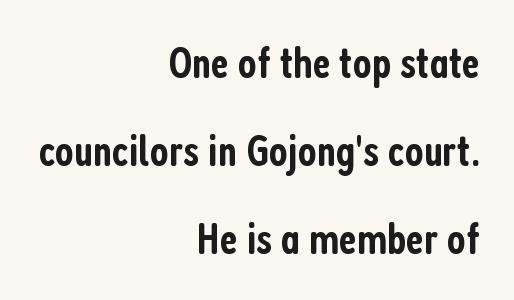
Q: Is the text bold? A: Semi-bold.
Q: Is the text italic (slanted)? A: No, it is upright.
Q: Is the typeface a serif or a sans-serif typeface? A: Sans-serif.
Q: Is the text underlined? A: No.
Q: How is the paragraph aligned? A: Right-aligned.
Q: Is the spacing between letters normal or unusually wide? A: Normal.
Q: Is the spacing between lines tight, normal or loose? A: Loose.
Q: Width (condensed, normal, or wide)? A: Condensed.
Q: Stroke contrast? A: Low.
Q: x-height? A: Medium.
Q: Monospaced? A: No.
